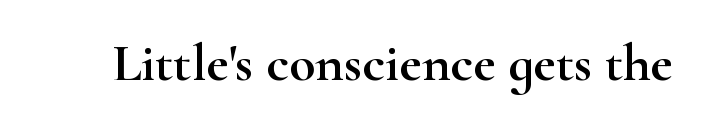
The image shows 54 px wide serif type, upright; set normal letter spacing, not underlined; high stroke contrast and a small x-height.
